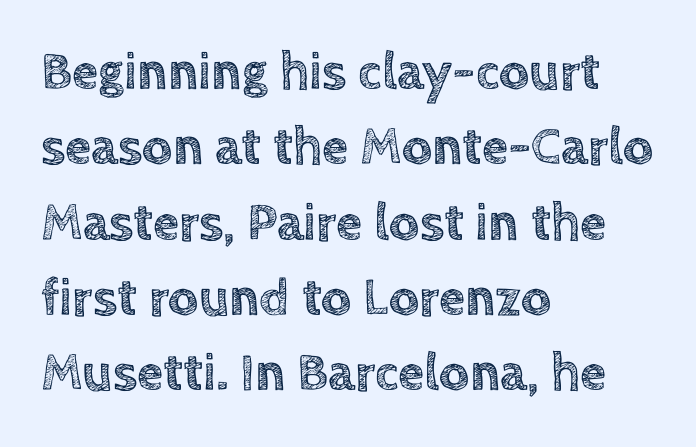
{"italic": "no", "width": "normal", "x_height": "large", "monospaced": "no", "underline": "no", "align": "left", "line_spacing": "normal", "line_spacing_ratio": 1.42, "letter_spacing": "normal", "letter_spacing_em": 0.0, "glyph_px": 53}
